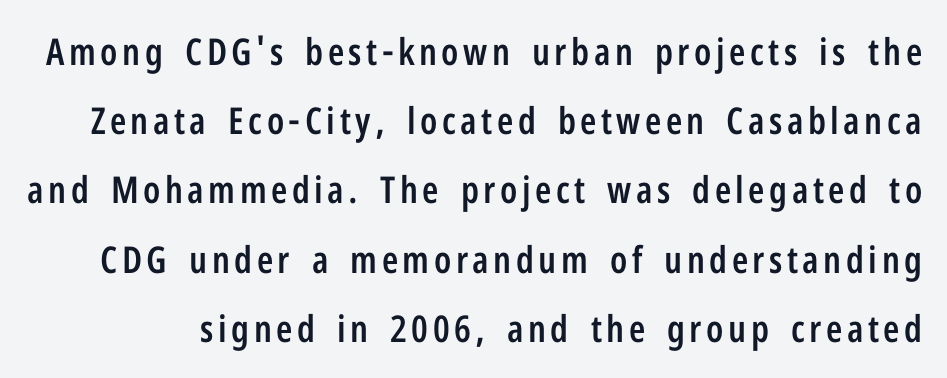
Q: Is the text bold? A: Semi-bold.
Q: Is the text italic (slanted)? A: No, it is upright.
Q: Is the typeface a serif or a sans-serif typeface? A: Sans-serif.
Q: Is the text underlined? A: No.
Q: Width (condensed, normal, or wide)? A: Condensed.
Q: Stroke contrast? A: Low.
Q: x-height? A: Medium.
Q: Monospaced? A: No.
